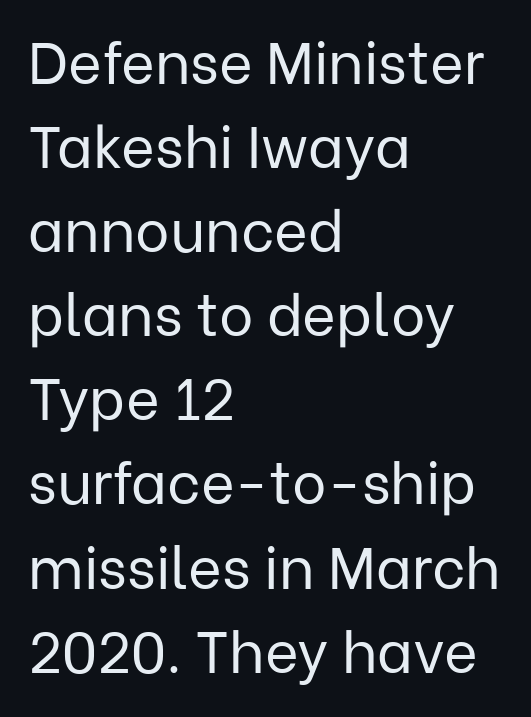
Q: Is the text bold? A: No.
Q: Is the text italic (slanted)? A: No, it is upright.
Q: Is the typeface a serif or a sans-serif typeface? A: Sans-serif.
Q: Is the text underlined? A: No.
Q: How is the paragraph aligned? A: Left-aligned.
Q: Is the spacing between letters normal or unusually wide? A: Normal.
Q: Is the spacing between lines tight, normal or loose? A: Normal.
Q: Width (condensed, normal, or wide)? A: Normal.
Q: Stroke contrast? A: Low.
Q: x-height? A: Medium.
Q: Monospaced? A: No.
